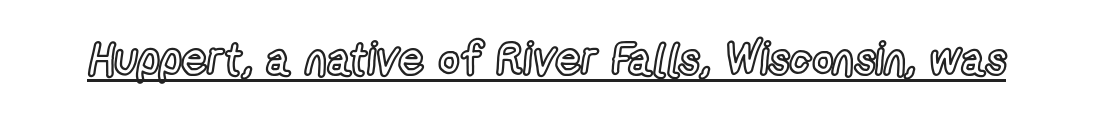
The image shows 45 px condensed type; set normal letter spacing, underlined; a medium x-height.
